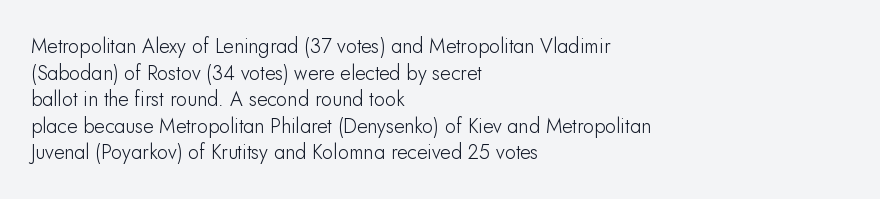
The image shows 20 px text type, upright; set left-aligned, normal line spacing (1.33x), normal letter spacing, not underlined.
